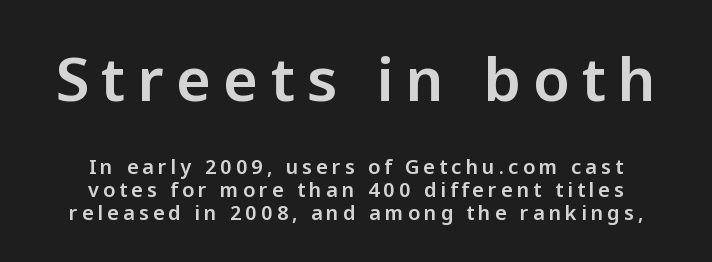
{"serif": "no", "italic": "no", "width": "normal", "stroke_contrast": "low", "x_height": "medium", "monospaced": "no", "underline": "no", "align": "center", "line_spacing": "tight", "line_spacing_ratio": 1.14, "letter_spacing": "wide", "letter_spacing_em": 0.2, "larger_block": "first", "size_ratio": 3.0, "glyph_px": 60}
